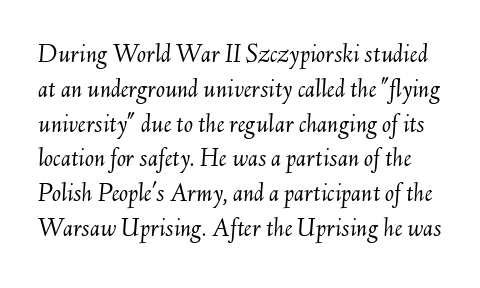
The image shows 27 px text type, italic (leaning right); set normal line spacing (1.29x), normal letter spacing, not underlined.
